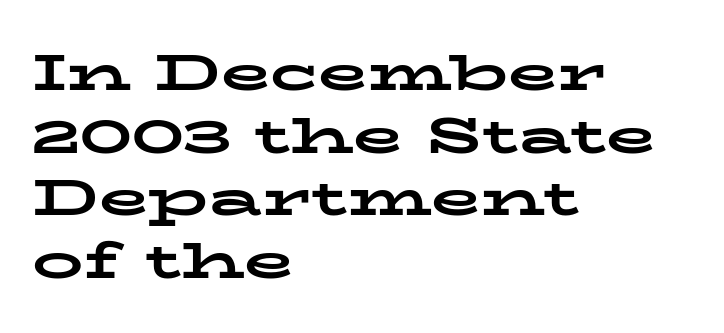
Q: Is the text bold? A: Yes.
Q: Is the text italic (slanted)? A: No, it is upright.
Q: Is the typeface a serif or a sans-serif typeface? A: Serif.
Q: Is the text underlined? A: No.
Q: How is the paragraph aligned? A: Left-aligned.
Q: Is the spacing between letters normal or unusually wide? A: Normal.
Q: Width (condensed, normal, or wide)? A: Wide.
Q: Stroke contrast? A: Low.
Q: x-height? A: Medium.
Q: Monospaced? A: No.
